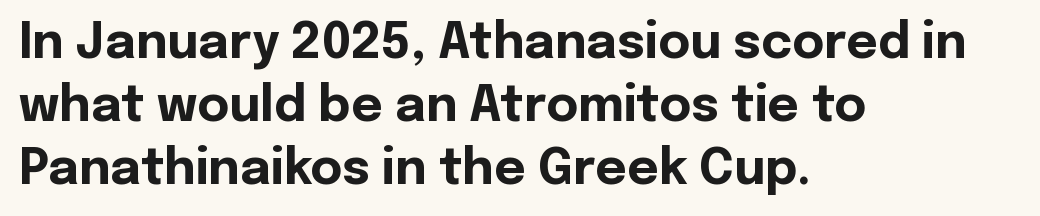
{"serif": "no", "italic": "no", "bold": "yes", "weight": "bold", "width": "normal", "x_height": "medium", "monospaced": "no", "underline": "no", "align": "left", "line_spacing": "normal", "line_spacing_ratio": 1.29, "letter_spacing": "normal", "letter_spacing_em": 0.0, "glyph_px": 49}
